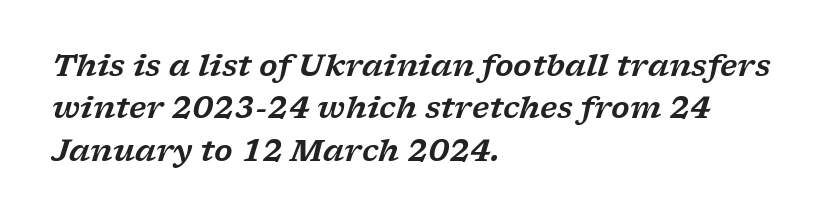
Q: Is the text italic (slanted)? A: Yes, it leans right by about 17 degrees.
Q: Is the typeface a serif or a sans-serif typeface? A: Serif.
Q: Is the text underlined? A: No.
Q: How is the paragraph aligned? A: Left-aligned.
Q: Is the spacing between letters normal or unusually wide? A: Normal.
Q: Is the spacing between lines tight, normal or loose? A: Normal.
Q: Width (condensed, normal, or wide)? A: Wide.
Q: Stroke contrast? A: Low.
Q: x-height? A: Medium.
Q: Monospaced? A: No.
